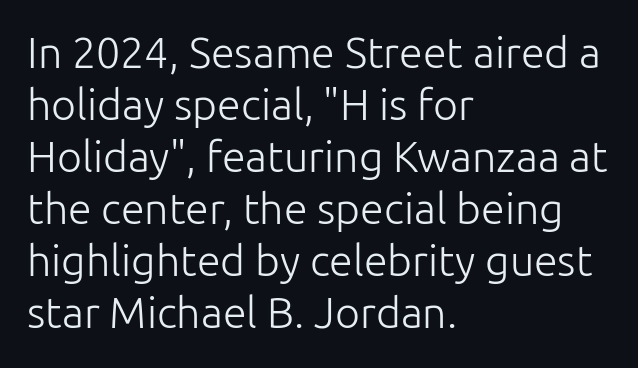
A typesetter would label this face a sans. Does extra space separate the letters? No, they use regular spacing. Casual observation: everything's shoved over to the left. Honestly, there is no underline to notice here at all.
